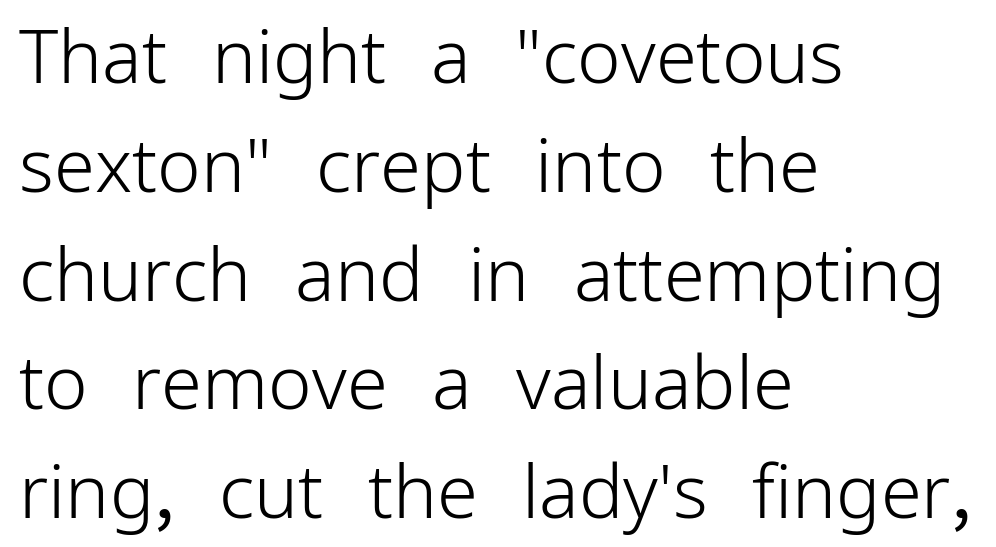
Q: Is the text bold? A: No.
Q: Is the text italic (slanted)? A: No, it is upright.
Q: Is the typeface a serif or a sans-serif typeface? A: Sans-serif.
Q: Is the text underlined? A: No.
Q: How is the paragraph aligned? A: Left-aligned.
Q: Is the spacing between letters normal or unusually wide? A: Normal.
Q: Is the spacing between lines tight, normal or loose? A: Normal.
Q: Width (condensed, normal, or wide)? A: Normal.
Q: Stroke contrast? A: Low.
Q: x-height? A: Medium.
Q: Monospaced? A: No.
